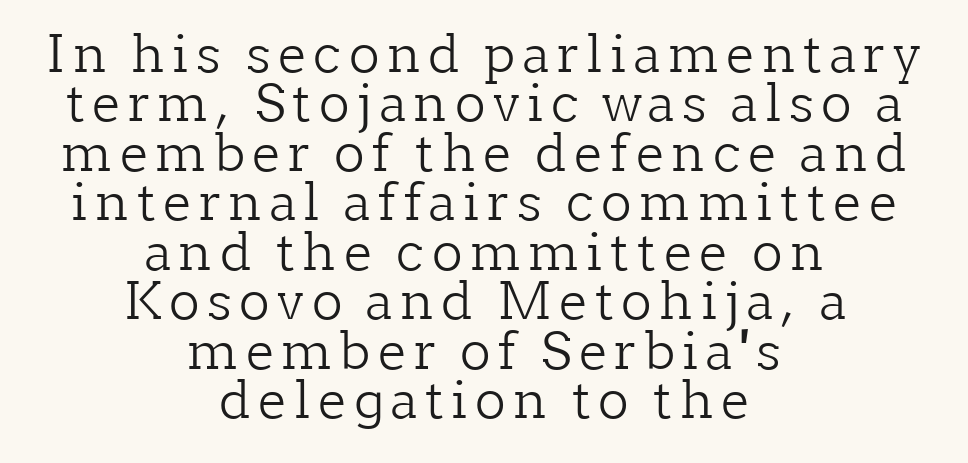
The image shows 51 px light serif type, upright; set centered, tight line spacing (0.97x), not underlined; low stroke contrast and a medium x-height.
